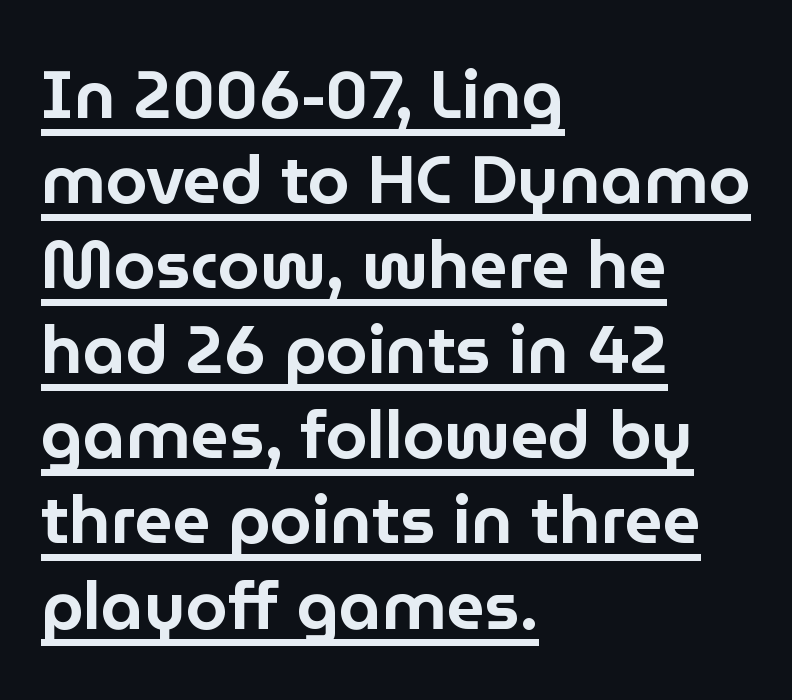
Q: Is the text italic (slanted)? A: No, it is upright.
Q: Is the typeface a serif or a sans-serif typeface? A: Sans-serif.
Q: Is the text underlined? A: Yes.
Q: How is the paragraph aligned? A: Left-aligned.
Q: Is the spacing between letters normal or unusually wide? A: Normal.
Q: Is the spacing between lines tight, normal or loose? A: Normal.
Q: Width (condensed, normal, or wide)? A: Normal.
Q: Stroke contrast? A: Low.
Q: x-height? A: Medium.
Q: Monospaced? A: No.
